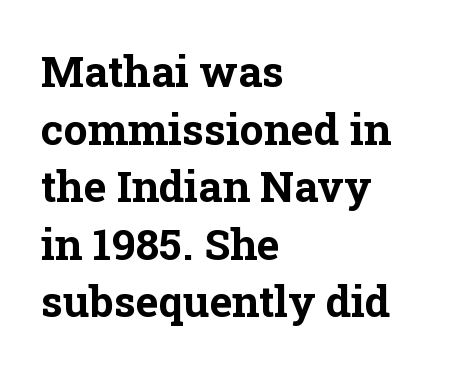
The image shows 43 px bold serif type, upright; set left-aligned, normal line spacing (1.34x), normal letter spacing, not underlined; low stroke contrast and a medium x-height.
